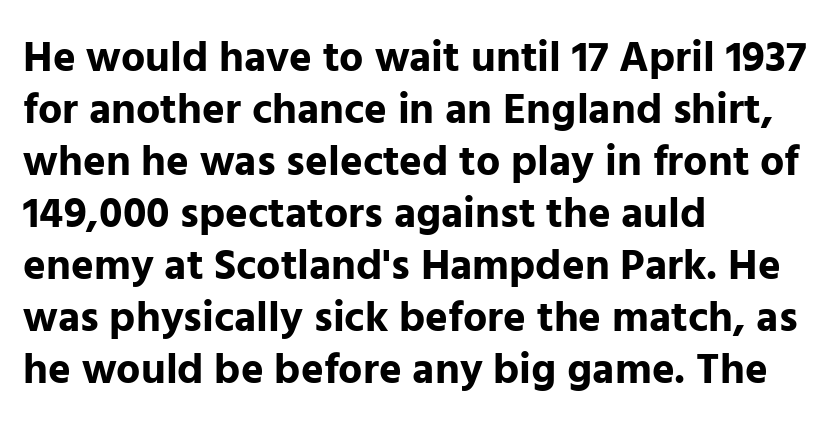
Q: Is the text bold? A: Yes.
Q: Is the text italic (slanted)? A: No, it is upright.
Q: Is the typeface a serif or a sans-serif typeface? A: Sans-serif.
Q: Is the text underlined? A: No.
Q: How is the paragraph aligned? A: Left-aligned.
Q: Is the spacing between letters normal or unusually wide? A: Normal.
Q: Width (condensed, normal, or wide)? A: Normal.
Q: Stroke contrast? A: Low.
Q: x-height? A: Medium.
Q: Monospaced? A: No.
